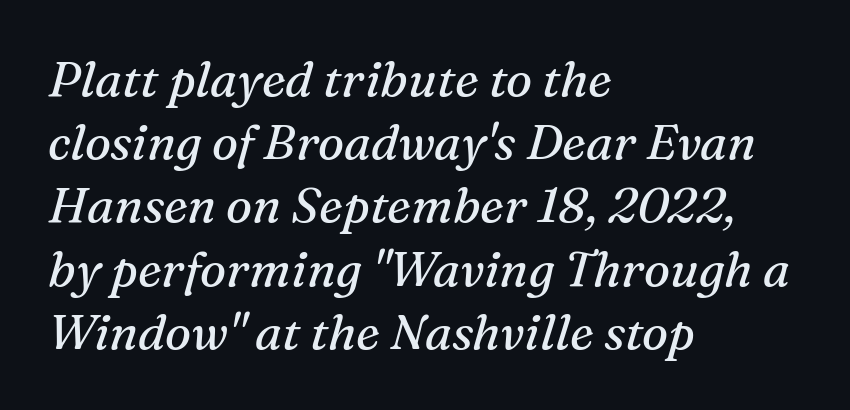
Whoever set this chose a conventional vertical rhythm. Notice how the stems are inclined rather than vertical — that's the hallmark of italics. A typesetter would call this zero additional tracking. The rendering shows small feet on the letterforms — a serif design. The characters are drawn with everyday or finer stroke widths.
